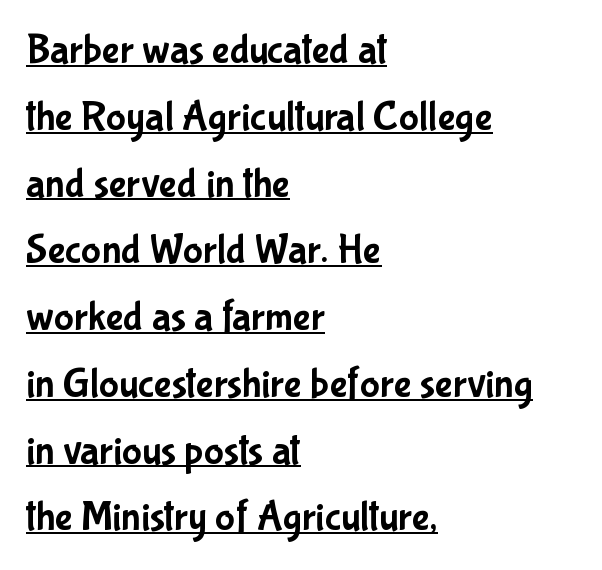
Is this a fixed-width face? No — the glyphs have proportional, varying widths. The paragraph shown leans on its left margin. Does the leading feel generous? No, just average. Unlike italic type, these characters show no tilt at all. Caption: lettering with a line underneath. Font category for this specimen: sans-serif.
